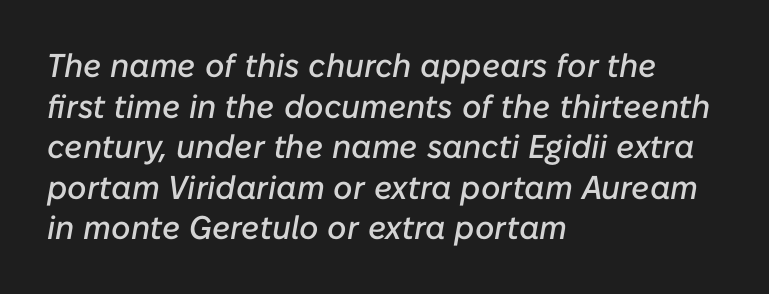
The image shows 33 px text type, italic (leaning right); set left-aligned, line spacing 1.23x, normal letter spacing, not underlined; low stroke contrast and a medium x-height.
